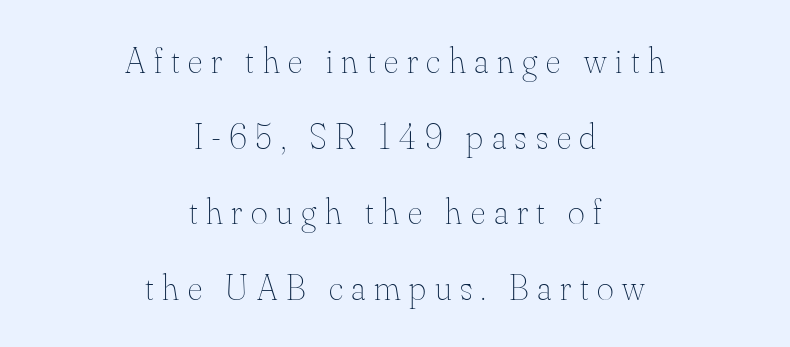
{"italic": "no", "bold": "no", "weight": "thin", "width": "normal", "stroke_contrast": "medium", "x_height": "small", "monospaced": "no", "underline": "no", "align": "center", "line_spacing": "loose", "line_spacing_ratio": 2.1, "letter_spacing": "wide", "letter_spacing_em": 0.24, "glyph_px": 36}
